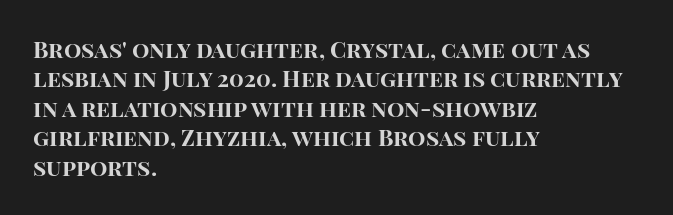
In terms of posture, this sample is upright. Whoever set this chose a conventional vertical rhythm. The space directly below the letters is spotless. A typesetter would call this zero additional tracking.
